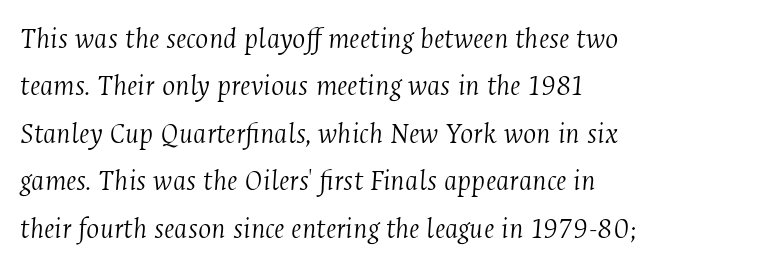
{"serif": "yes", "italic": "yes", "lean": "right", "slant_degrees": 4, "bold": "no", "weight": "light", "width": "condensed", "stroke_contrast": "medium", "x_height": "medium", "monospaced": "no", "underline": "no", "align": "left", "line_spacing": "normal", "line_spacing_ratio": 1.53, "letter_spacing": "normal", "letter_spacing_em": 0.0, "glyph_px": 31}
